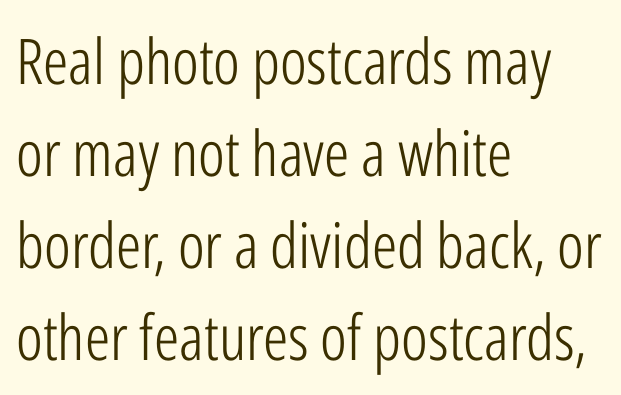
{"serif": "no", "italic": "no", "bold": "no", "weight": "light", "width": "condensed", "stroke_contrast": "low", "x_height": "medium", "monospaced": "no", "underline": "no", "align": "left", "line_spacing": "normal", "line_spacing_ratio": 1.46, "letter_spacing": "normal", "letter_spacing_em": 0.0, "glyph_px": 63}
